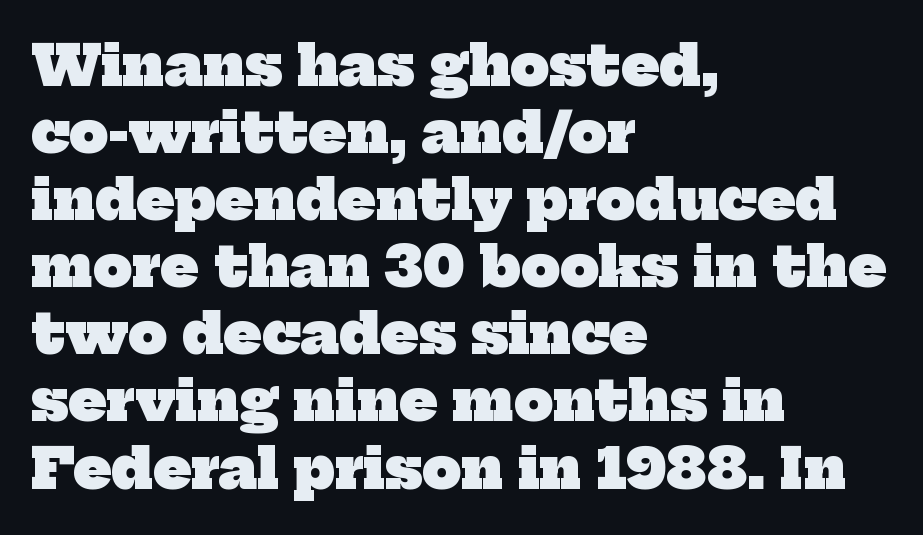
Character widths vary here, with narrow letters taking less room than wide ones. A typesetter would call this zero additional tracking. Caption: multi-line text, flush left, ragged right. The glyphs in this specimen are seriffed.
